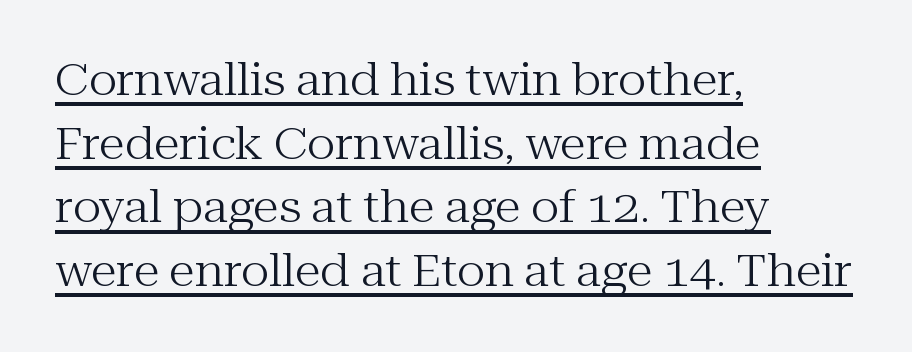
Q: Is the text bold? A: No.
Q: Is the text italic (slanted)? A: No, it is upright.
Q: Is the typeface a serif or a sans-serif typeface? A: Serif.
Q: Is the text underlined? A: Yes.
Q: How is the paragraph aligned? A: Left-aligned.
Q: Is the spacing between letters normal or unusually wide? A: Normal.
Q: Is the spacing between lines tight, normal or loose? A: Normal.
Q: Width (condensed, normal, or wide)? A: Normal.
Q: Stroke contrast? A: Medium.
Q: x-height? A: Medium.
Q: Monospaced? A: No.
